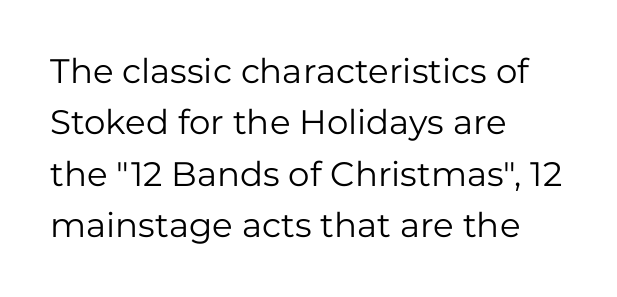
Students, observe: this is what conventionally led text looks like. Underline: absent. Each letter keeps its own natural width here, so spacing adapts to shape. The letterforms sit at book weight or below. Characters follow at the spacing the type designer built in.
